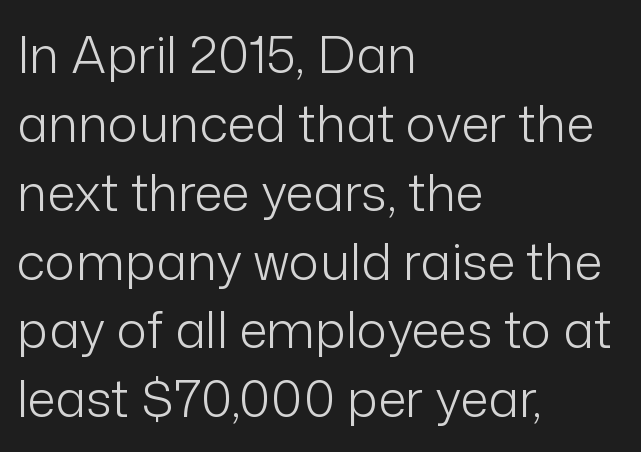
Q: Is the text bold? A: No.
Q: Is the text italic (slanted)? A: No, it is upright.
Q: Is the typeface a serif or a sans-serif typeface? A: Sans-serif.
Q: Is the text underlined? A: No.
Q: How is the paragraph aligned? A: Left-aligned.
Q: Is the spacing between letters normal or unusually wide? A: Normal.
Q: Is the spacing between lines tight, normal or loose? A: Normal.
Q: Width (condensed, normal, or wide)? A: Normal.
Q: Stroke contrast? A: Low.
Q: x-height? A: Medium.
Q: Monospaced? A: No.
